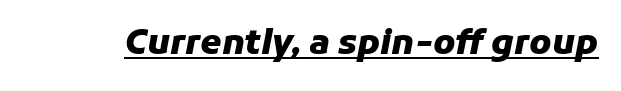
Q: Is the text bold? A: Yes.
Q: Is the text italic (slanted)? A: Yes, it leans right by about 11 degrees.
Q: Is the text underlined? A: Yes.
Q: Is the spacing between letters normal or unusually wide? A: Normal.
Q: Width (condensed, normal, or wide)? A: Normal.
Q: Stroke contrast? A: Low.
Q: x-height? A: Medium.
Q: Monospaced? A: No.
